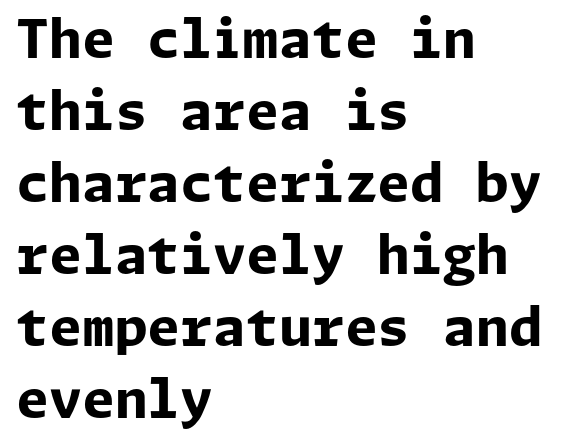
Upright lettering throughout. These lines are set flush left with a ragged right edge. The font is running at its bold setting. Check under the words: just untouched page. Tracking value appears to be zero — textbook default spacing. The line-height multiplier appears to be the usual default.
